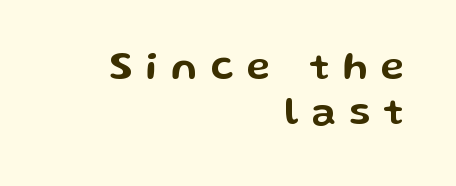
{"serif": "no", "italic": "no", "width": "wide", "stroke_contrast": "low", "x_height": "medium", "monospaced": "no", "underline": "no", "align": "right", "line_spacing_ratio": 1.16, "letter_spacing": "wide", "letter_spacing_em": 0.34, "glyph_px": 39}
